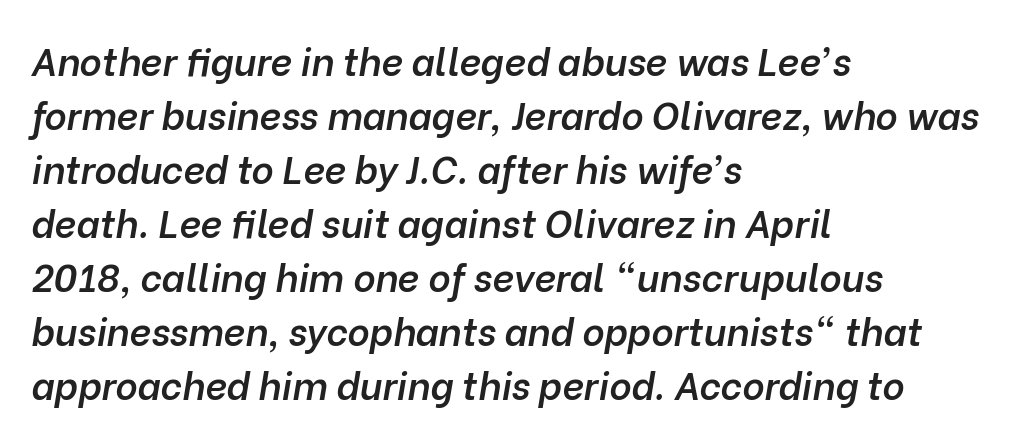
Q: Is the text bold? A: Semi-bold.
Q: Is the text italic (slanted)? A: Yes, it leans right by about 10 degrees.
Q: Is the text underlined? A: No.
Q: How is the paragraph aligned? A: Left-aligned.
Q: Is the spacing between letters normal or unusually wide? A: Normal.
Q: Is the spacing between lines tight, normal or loose? A: Normal.
Q: Width (condensed, normal, or wide)? A: Normal.
Q: Stroke contrast? A: Low.
Q: x-height? A: Medium.
Q: Monospaced? A: No.
